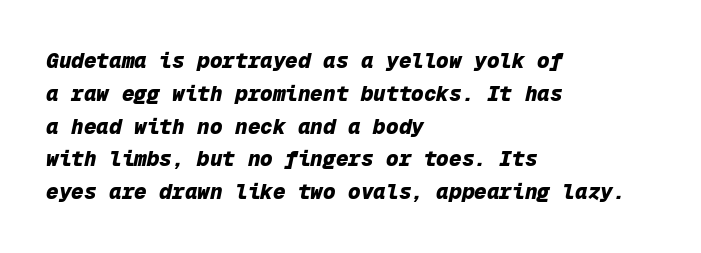
{"italic": "yes", "lean": "right", "slant_degrees": 12, "bold": "yes", "underline": "no", "align": "left", "line_spacing": "normal", "line_spacing_ratio": 1.56, "letter_spacing": "normal", "letter_spacing_em": 0.0, "glyph_px": 21}
